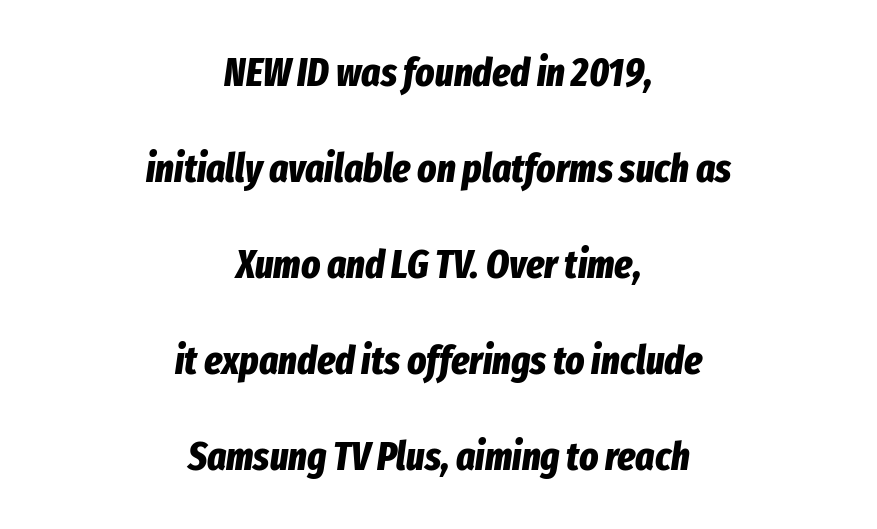
The image shows 40 px bold, condensed type, italic (leaning right); set centered, loose line spacing (2.4x), normal letter spacing, not underlined; low stroke contrast and a medium x-height.
